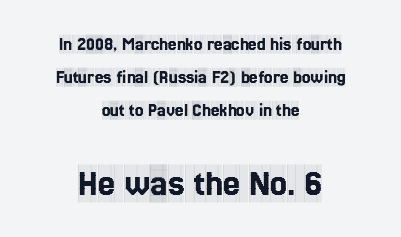
{"serif": "yes", "italic": "no", "width": "condensed", "x_height": "large", "monospaced": "no", "underline": "no", "align": "center", "line_spacing_ratio": 1.74, "letter_spacing": "normal", "letter_spacing_em": 0.0, "larger_block": "second", "size_ratio": 2.0, "glyph_px": 38}
